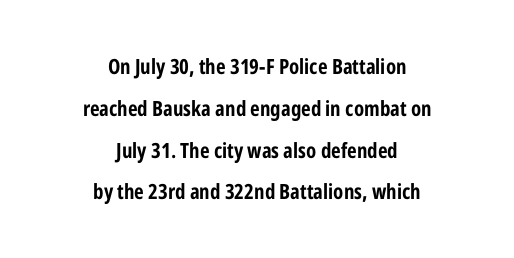
Q: Is the text bold? A: Yes.
Q: Is the text italic (slanted)? A: No, it is upright.
Q: Is the text underlined? A: No.
Q: How is the paragraph aligned? A: Centered.
Q: Is the spacing between letters normal or unusually wide? A: Normal.
Q: Is the spacing between lines tight, normal or loose? A: Loose.
